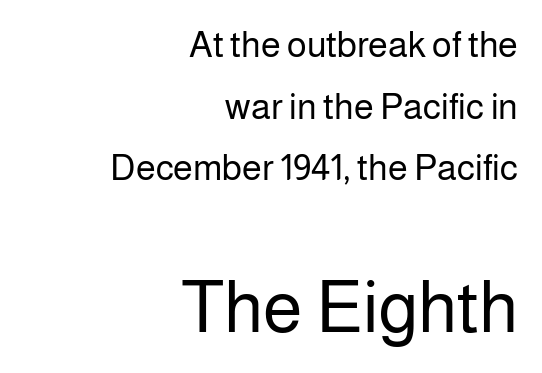
The rendering uses natural spacing where letterforms have individual widths. Type size steps up from the first block to the second. Serif or sans? Sans — the stroke terminals are bare. The letters stand upright; this is a roman face. These lines keep a tight, regular rhythm from letter to letter. Compared with a flush-left layout, this one pins lines to the opposite, right side.
